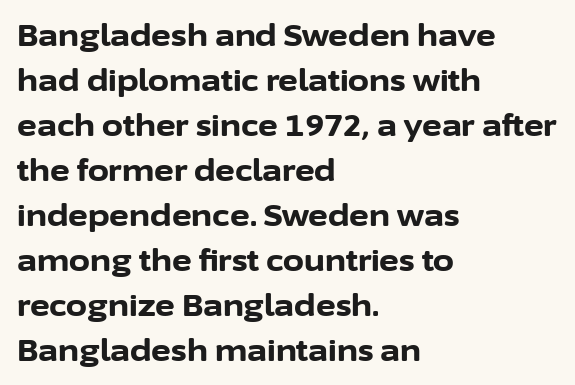
The image shows 30 px bold sans-serif type, upright; set left-aligned, normal line spacing (1.5x), normal letter spacing, not underlined; low stroke contrast and a medium x-height.
